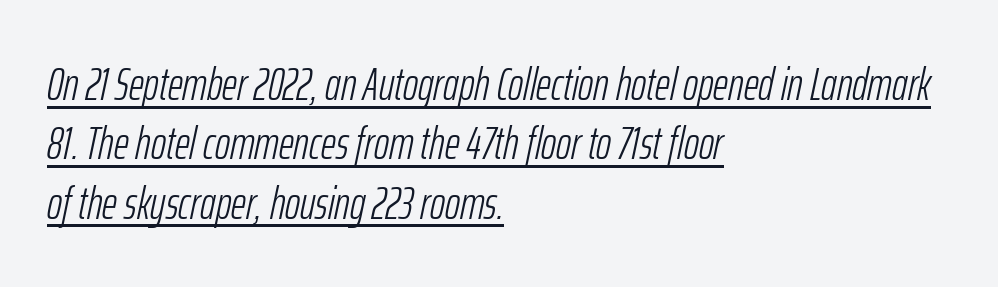
The image shows 46 px light, condensed type, italic (leaning right); set left-aligned, normal line spacing (1.29x), normal letter spacing, underlined; low stroke contrast and a medium x-height.
